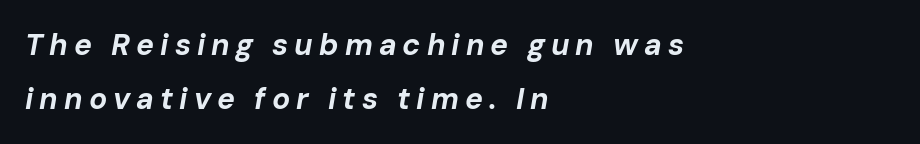
Q: Is the text bold? A: Yes.
Q: Is the text italic (slanted)? A: Yes, it leans right by about 10 degrees.
Q: Is the text underlined? A: No.
Q: How is the paragraph aligned? A: Left-aligned.
Q: Is the spacing between letters normal or unusually wide? A: Unusually wide.
Q: Width (condensed, normal, or wide)? A: Normal.
Q: Stroke contrast? A: Low.
Q: x-height? A: Medium.
Q: Monospaced? A: No.
